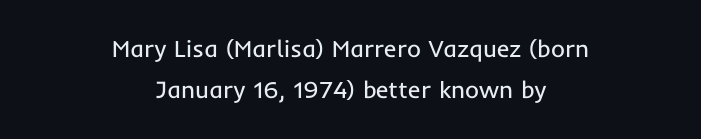
Designer's note — italics off, roman on. The text block is weighted toward neither margin, spreading evenly from the middle. Bare-footed words on every line. Weight: regular or lighter.
